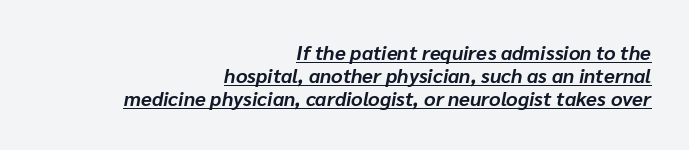
Q: Is the text bold? A: Yes.
Q: Is the text italic (slanted)? A: Yes, it leans right by about 10 degrees.
Q: Is the text underlined? A: Yes.
Q: How is the paragraph aligned? A: Right-aligned.
Q: Is the spacing between letters normal or unusually wide? A: Normal.
